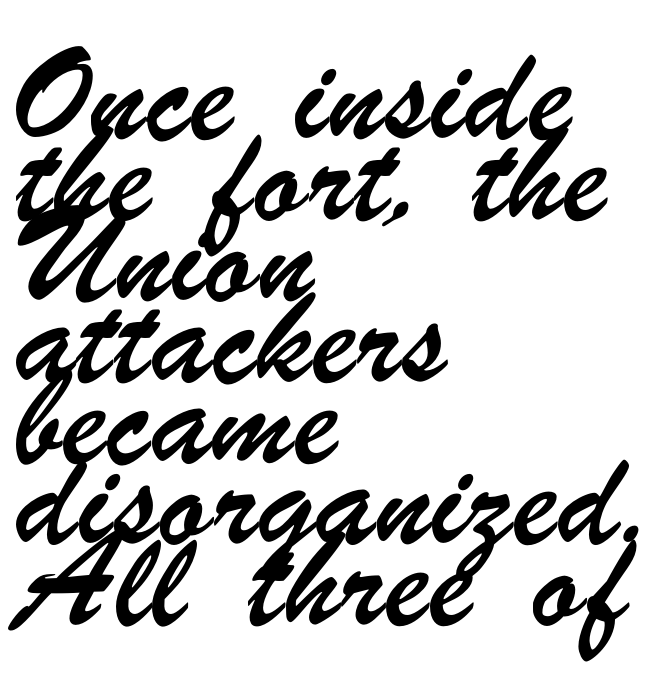
Q: Is the typeface a serif or a sans-serif typeface? A: Sans-serif.
Q: Is the text underlined? A: No.
Q: How is the paragraph aligned? A: Left-aligned.
Q: Is the spacing between letters normal or unusually wide? A: Normal.
Q: Is the spacing between lines tight, normal or loose? A: Normal.
Q: Width (condensed, normal, or wide)? A: Condensed.
Q: Stroke contrast? A: Low.
Q: x-height? A: Small.
Q: Monospaced? A: No.
